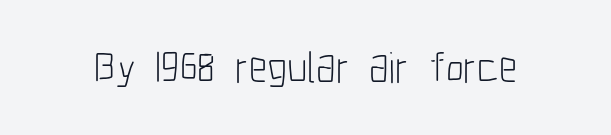
The image shows 44 px light, condensed sans-serif type, upright; set normal letter spacing, not underlined; low stroke contrast and a medium x-height.
